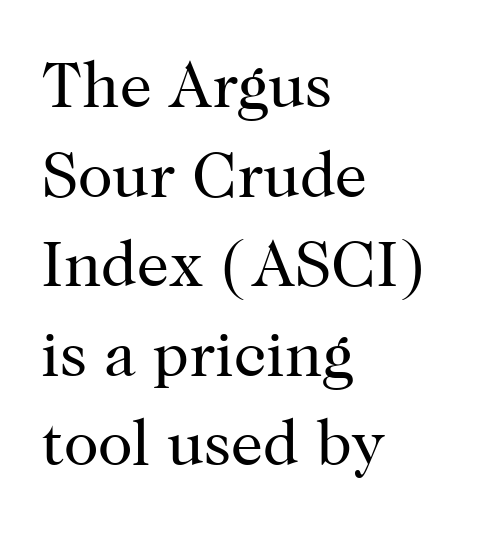
{"serif": "yes", "italic": "no", "bold": "no", "weight": "regular", "width": "normal", "stroke_contrast": "high", "x_height": "medium", "monospaced": "no", "underline": "no", "align": "left", "line_spacing": "normal", "line_spacing_ratio": 1.4, "letter_spacing": "normal", "letter_spacing_em": 0.0, "glyph_px": 64}
